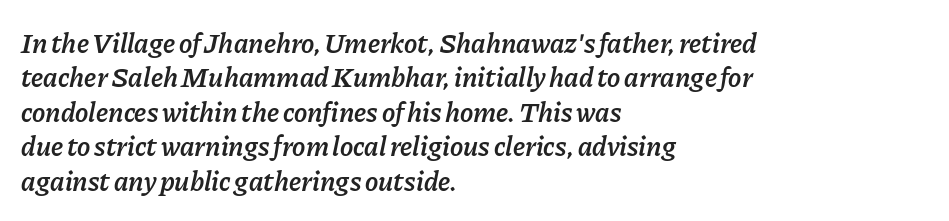
Q: Is the text bold? A: Semi-bold.
Q: Is the text italic (slanted)? A: Yes, it leans right by about 11 degrees.
Q: Is the text underlined? A: No.
Q: How is the paragraph aligned? A: Left-aligned.
Q: Is the spacing between letters normal or unusually wide? A: Normal.
Q: Width (condensed, normal, or wide)? A: Normal.
Q: Stroke contrast? A: Low.
Q: x-height? A: Medium.
Q: Monospaced? A: No.
